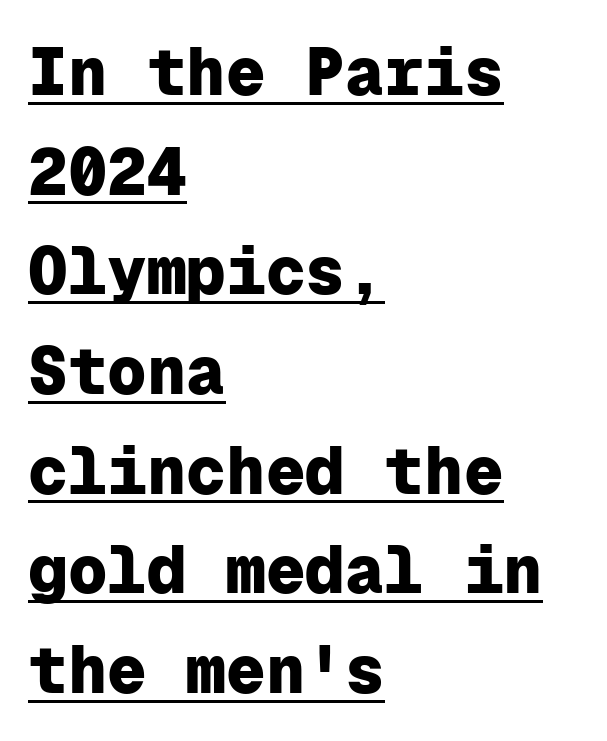
{"serif": "no", "italic": "no", "bold": "yes", "weight": "heavy", "width": "normal", "stroke_contrast": "low", "x_height": "medium", "monospaced": "yes", "underline": "yes", "align": "left", "line_spacing": "normal", "line_spacing_ratio": 1.51, "letter_spacing": "normal", "letter_spacing_em": 0.0, "glyph_px": 66}
